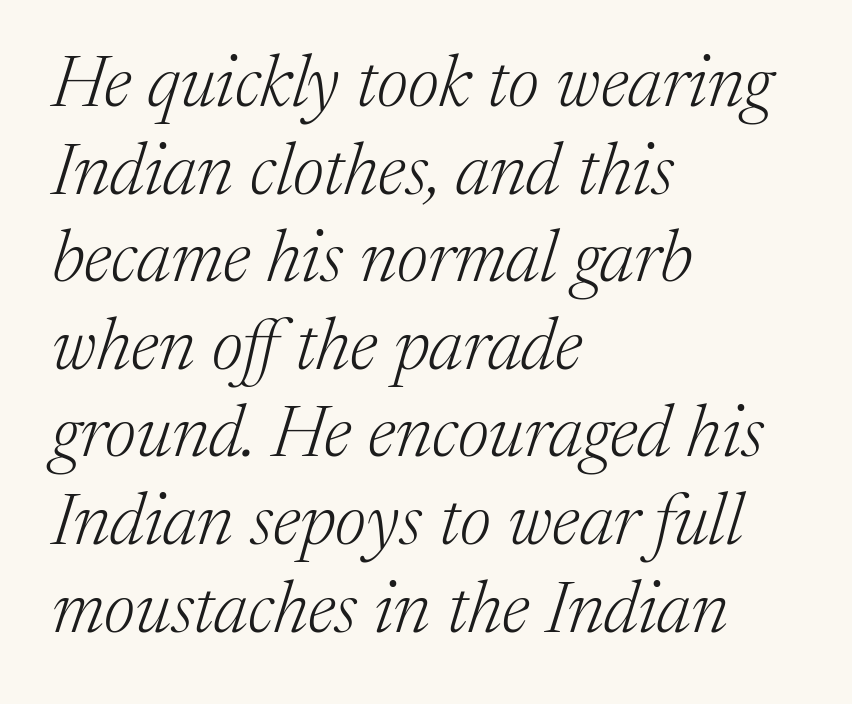
Nobody drew a line under any word here. What kind of face is this? One with serifs. Quick note: italic. Which margin do the lines hug? The left one — the right edge is uneven. This sample uses plain, unmodified letter spacing.
